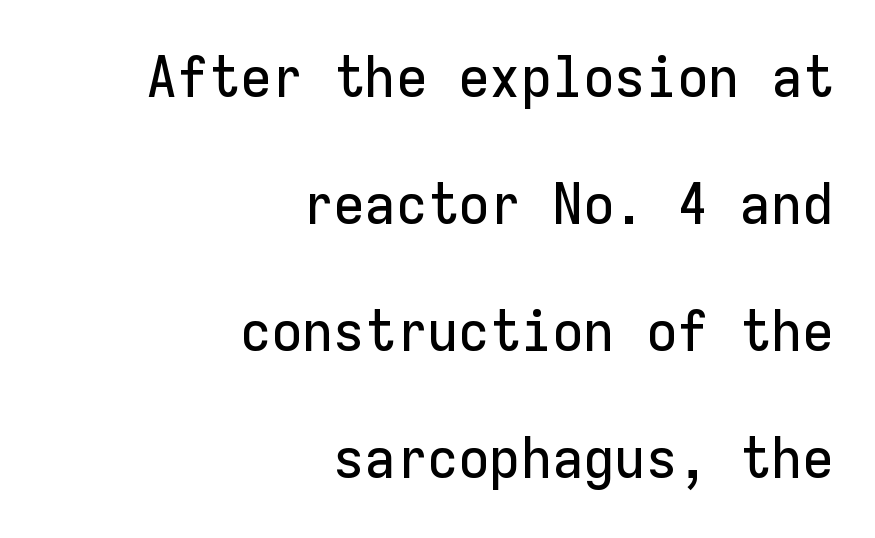
Q: Is the text italic (slanted)? A: No, it is upright.
Q: Is the typeface a serif or a sans-serif typeface? A: Sans-serif.
Q: Is the text underlined? A: No.
Q: How is the paragraph aligned? A: Right-aligned.
Q: Is the spacing between letters normal or unusually wide? A: Normal.
Q: Is the spacing between lines tight, normal or loose? A: Loose.
Q: Width (condensed, normal, or wide)? A: Normal.
Q: Stroke contrast? A: Low.
Q: x-height? A: Medium.
Q: Monospaced? A: Yes.
